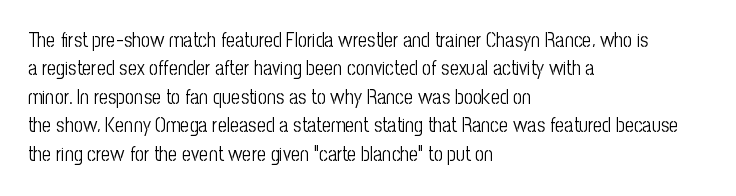
Glyph-to-glyph distance matches everyday printed text. One glance says typical: line gaps are just what's usual. A bare baseline throughout the passage. Does the lettering tilt? It doesn't — this is upright.
